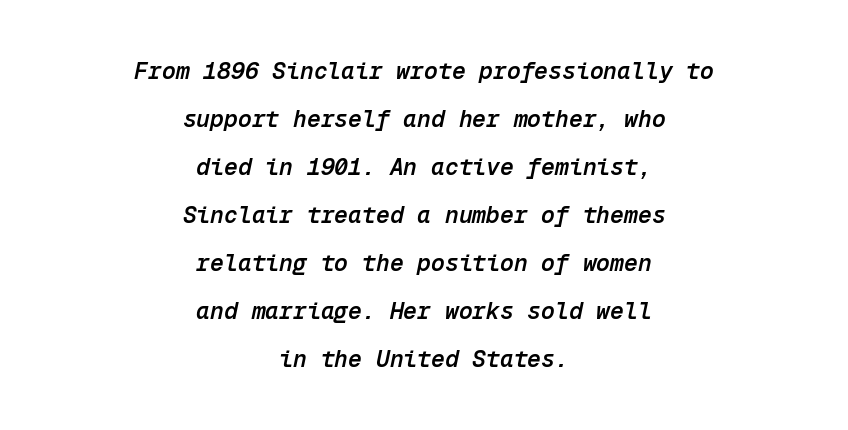
Q: Is the text bold? A: Semi-bold.
Q: Is the text italic (slanted)? A: Yes, it leans right by about 12 degrees.
Q: Is the text underlined? A: No.
Q: How is the paragraph aligned? A: Centered.
Q: Is the spacing between letters normal or unusually wide? A: Normal.
Q: Is the spacing between lines tight, normal or loose? A: Loose.
